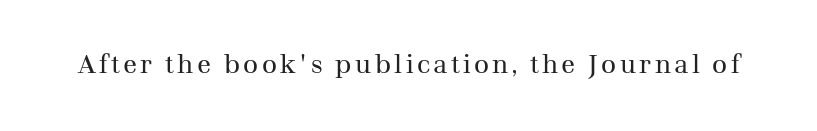
The image shows 26 px text type, upright; set not underlined.
